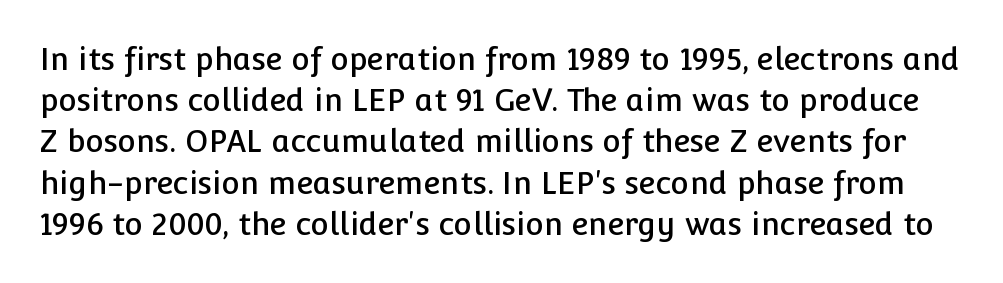
The specimen omits any rule beneath the text block's lines. Every stem runs plumb, perpendicular to the baseline. The face used here is proportionally spaced, like ordinary book or web type. The designer went with a sans here, leaving each stem footless. Is there much room between lines? A standard amount, neither cramped nor airy.
